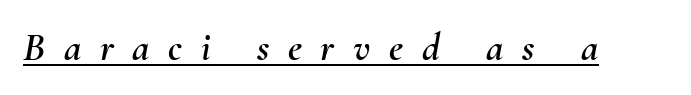
{"italic": "yes", "lean": "right", "slant_degrees": 10, "width": "normal", "stroke_contrast": "medium", "x_height": "small", "monospaced": "no", "underline": "yes", "letter_spacing": "wide", "letter_spacing_em": 0.48, "glyph_px": 39}
